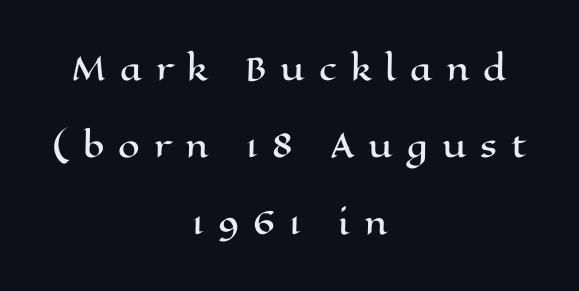
The image shows 31 px wide type, upright; set centered, loose line spacing (2.48x), unusually wide letter spacing (+0.45 em), not underlined; high stroke contrast and a medium x-height.
